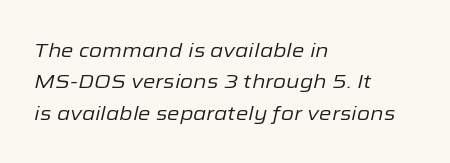
{"italic": "yes", "lean": "right", "slant_degrees": 12, "bold": "no", "underline": "no", "align": "left", "line_spacing": "normal", "line_spacing_ratio": 1.57, "letter_spacing": "normal", "letter_spacing_em": 0.0, "glyph_px": 20}
